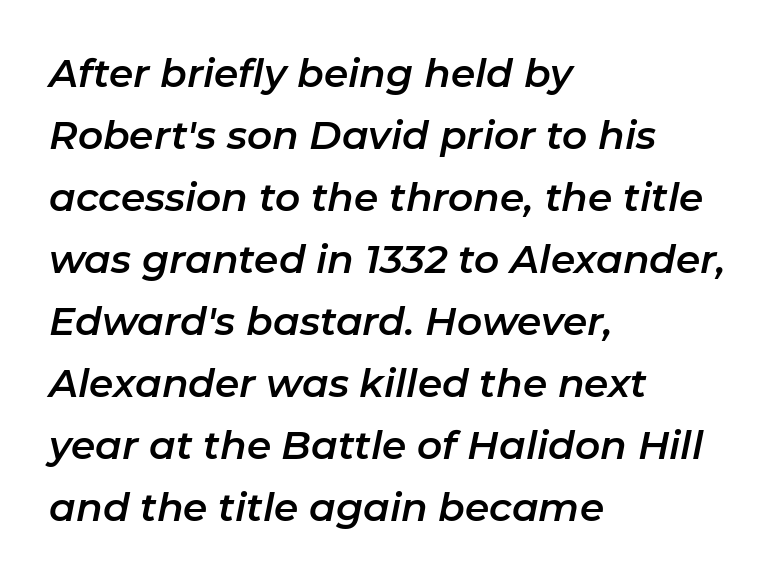
{"italic": "yes", "lean": "right", "slant_degrees": 11, "width": "normal", "stroke_contrast": "low", "x_height": "medium", "monospaced": "no", "underline": "no", "align": "left", "line_spacing": "normal", "line_spacing_ratio": 1.59, "letter_spacing": "normal", "letter_spacing_em": 0.0, "glyph_px": 39}
